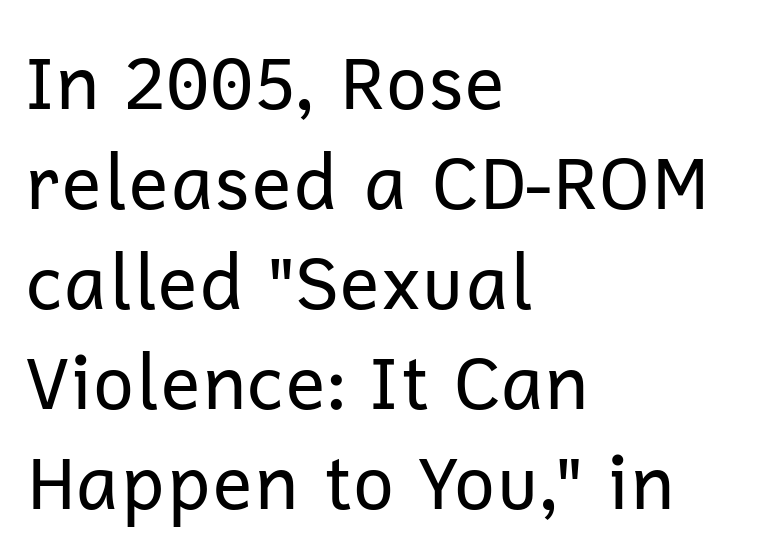
{"serif": "no", "italic": "no", "bold": "no", "weight": "regular", "width": "normal", "stroke_contrast": "low", "x_height": "medium", "monospaced": "no", "underline": "no", "align": "left", "line_spacing": "normal", "line_spacing_ratio": 1.35, "letter_spacing": "normal", "letter_spacing_em": 0.0, "glyph_px": 74}
